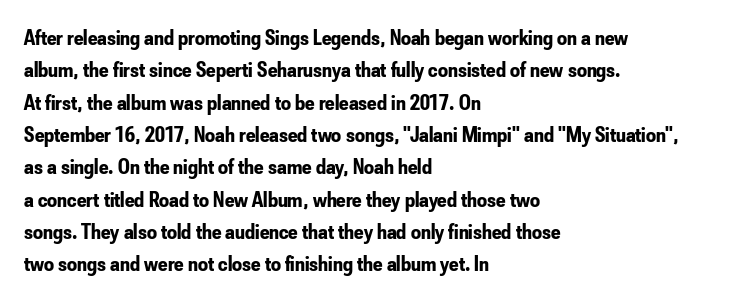
The image shows 22 px bold type, upright; set left-aligned, normal line spacing (1.47x), normal letter spacing, not underlined.
